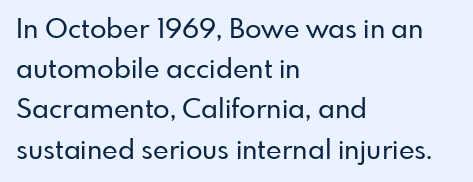
The image shows 27 px text type, upright; set left-aligned, normal line spacing (1.49x), normal letter spacing, not underlined.
